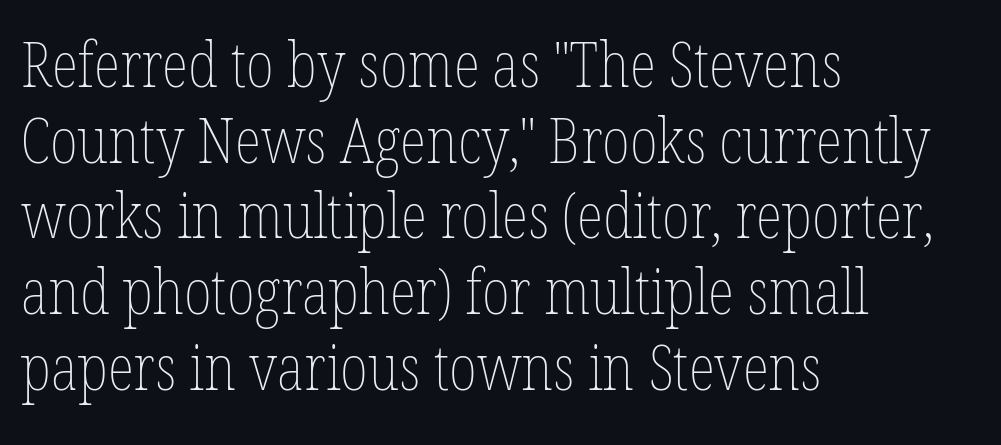
Does the lettering tilt? It doesn't — this is upright. Proportional: the letters do not fall into vertical columns. Letter spacing: default. The typeface has the unassuming heft of standard copy or less.
